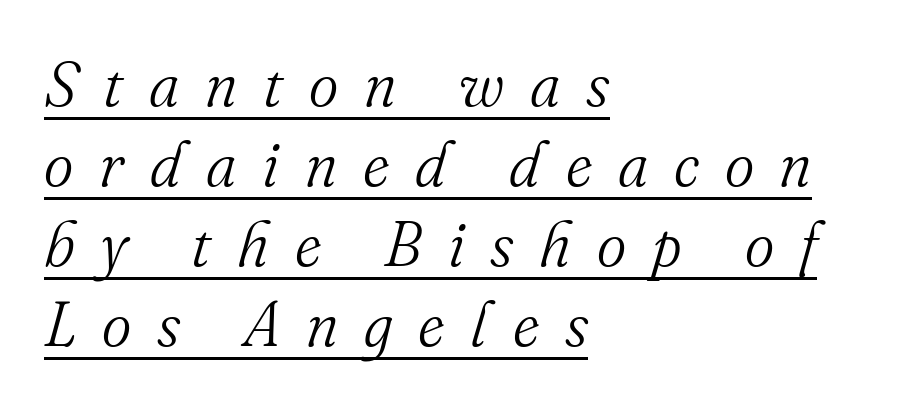
The image shows 63 px light serif type, italic (leaning right); set left-aligned, normal line spacing (1.27x), unusually wide letter spacing (+0.41 em), underlined; medium stroke contrast and a small x-height.
